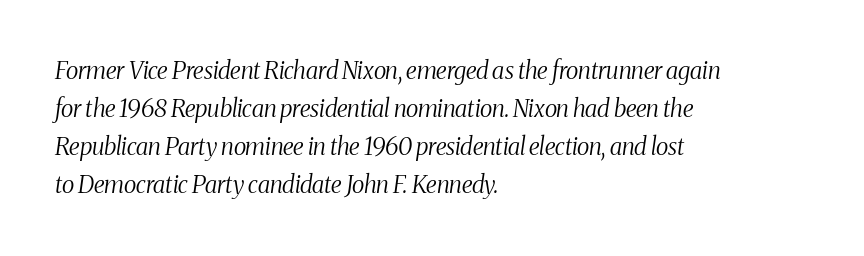
The space beneath each line is pristine and unruled. Unbolded letterforms with no extra heft. No extra tracking has been applied to these lines. Does the leading feel generous? No, just average. Is the type slanted? Yes — the strokes lean at a clear angle.
